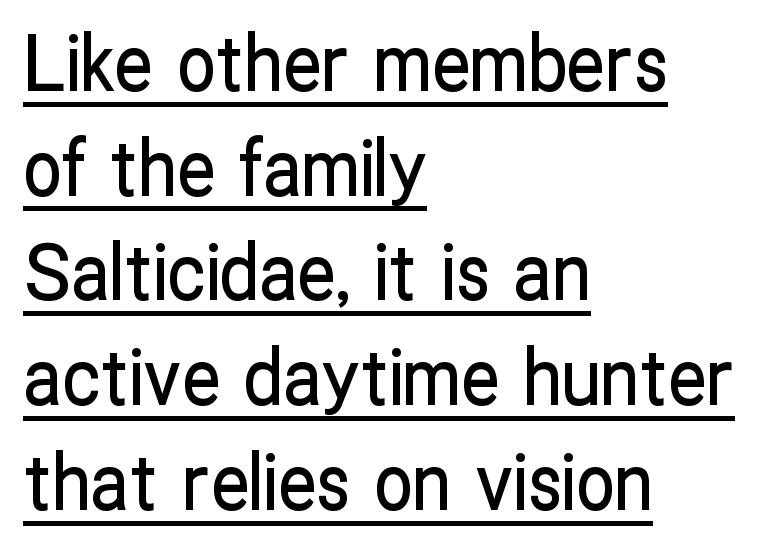
{"serif": "no", "italic": "no", "width": "condensed", "stroke_contrast": "low", "x_height": "medium", "monospaced": "no", "underline": "yes", "align": "left", "line_spacing": "normal", "line_spacing_ratio": 1.36, "letter_spacing": "normal", "letter_spacing_em": 0.0, "glyph_px": 77}
